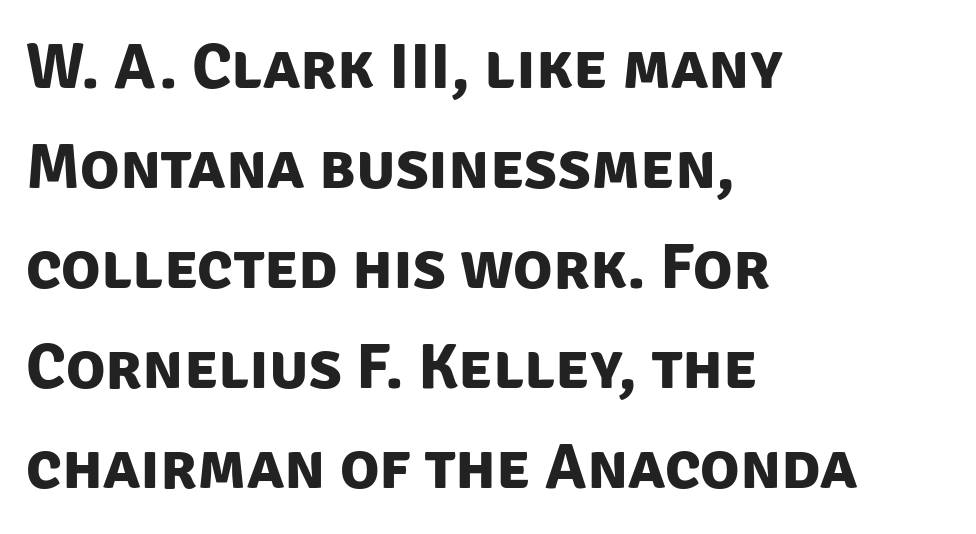
The image shows 65 px bold sans-serif type; set left-aligned, normal line spacing (1.54x), normal letter spacing, not underlined; low stroke contrast and a large x-height.
